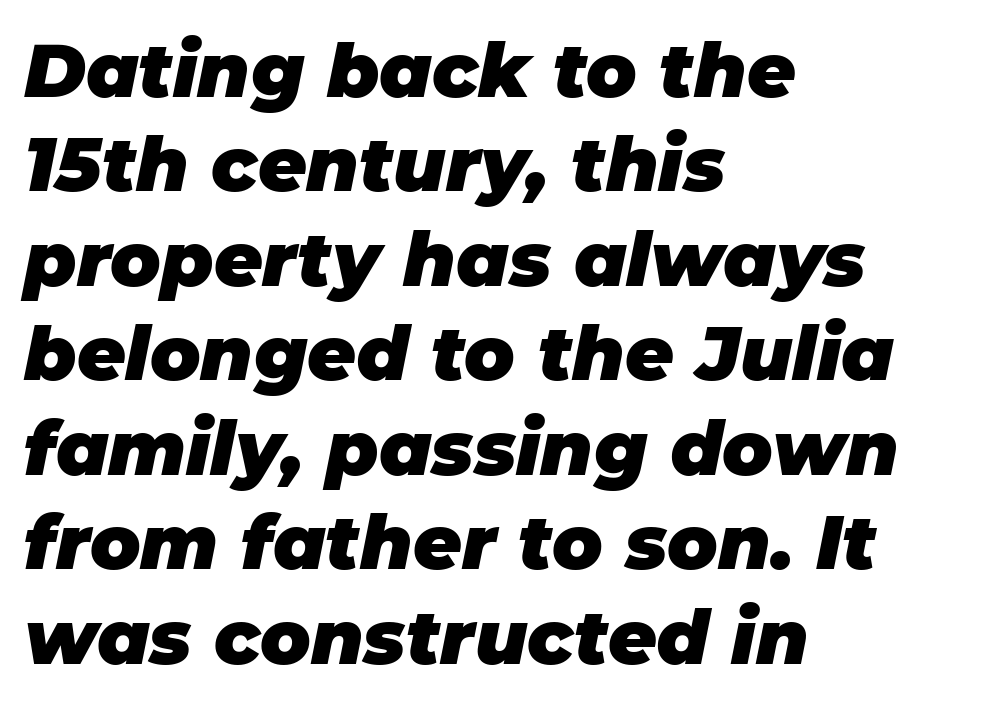
Q: Is the text bold? A: Yes.
Q: Is the text italic (slanted)? A: Yes, it leans right by about 11 degrees.
Q: Is the text underlined? A: No.
Q: How is the paragraph aligned? A: Left-aligned.
Q: Is the spacing between letters normal or unusually wide? A: Normal.
Q: Is the spacing between lines tight, normal or loose? A: Normal.
Q: Width (condensed, normal, or wide)? A: Normal.
Q: Stroke contrast? A: Low.
Q: x-height? A: Large.
Q: Monospaced? A: No.
